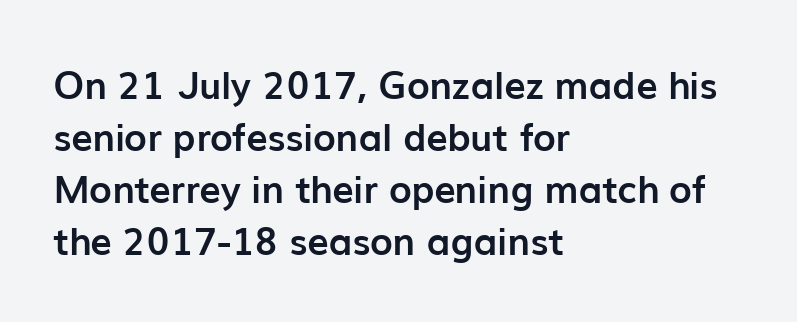
These lines are set flush left with a ragged right edge. Designer's note — italics off, roman on. Summary of vertical rhythm: regular, with standard interline spacing. Is this a fixed-width face? No — the glyphs have proportional, varying widths. Rule under the text: the space is simply empty.
